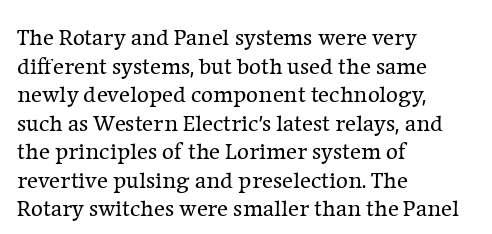
Beneath every word, the page is bare. On a weight scale, this lands at 450 or below. Look at the tracking — it's just the regular setting, nothing added. The typesetter chose a ragged-right arrangement here. Upright lettering throughout.
